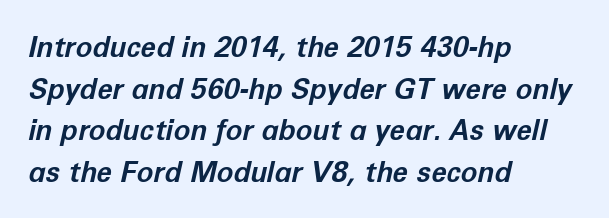
A typesetter would call this leading conventional body-copy spacing. The rendering uses natural spacing where letterforms have individual widths. The letters are slanted; this is an italic face. Standard letterfit; no display-style spreading of the glyphs. In terms of weight, the rendering is a true, heavy bold.
